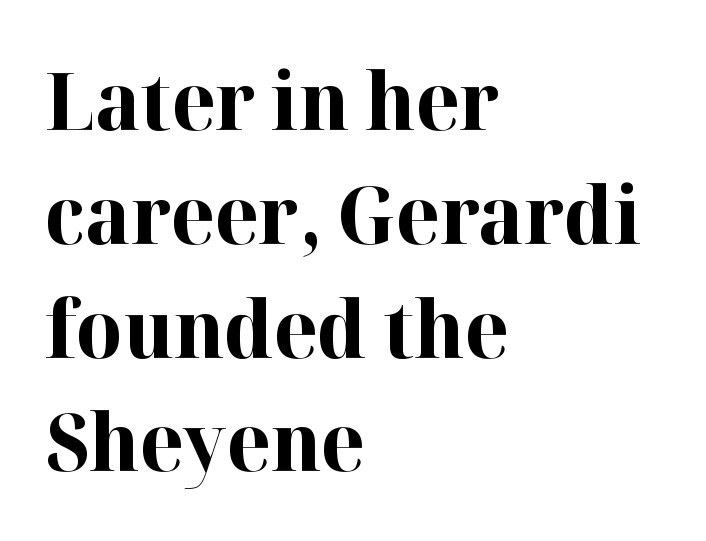
{"serif": "yes", "italic": "no", "bold": "yes", "weight": "bold", "width": "normal", "stroke_contrast": "high", "x_height": "medium", "monospaced": "no", "underline": "no", "align": "left", "line_spacing": "normal", "line_spacing_ratio": 1.44, "letter_spacing": "normal", "letter_spacing_em": 0.0, "glyph_px": 79}
